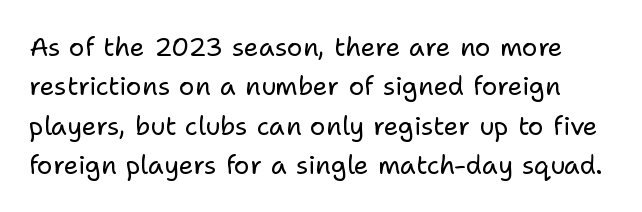
{"italic": "no", "bold": "no", "underline": "no", "line_spacing": "normal", "line_spacing_ratio": 1.51, "letter_spacing": "normal", "letter_spacing_em": 0.0, "glyph_px": 26}
